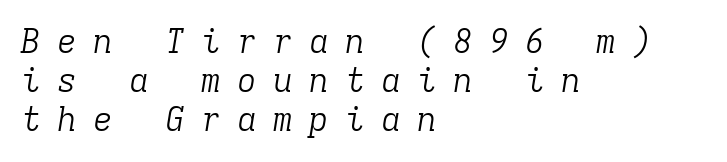
{"serif": "yes", "italic": "yes", "lean": "right", "slant_degrees": 9, "bold": "no", "weight": "light", "width": "normal", "stroke_contrast": "low", "x_height": "medium", "monospaced": "yes", "underline": "no", "align": "left", "line_spacing_ratio": 1.18, "letter_spacing": "wide", "letter_spacing_em": 0.49, "glyph_px": 33}
